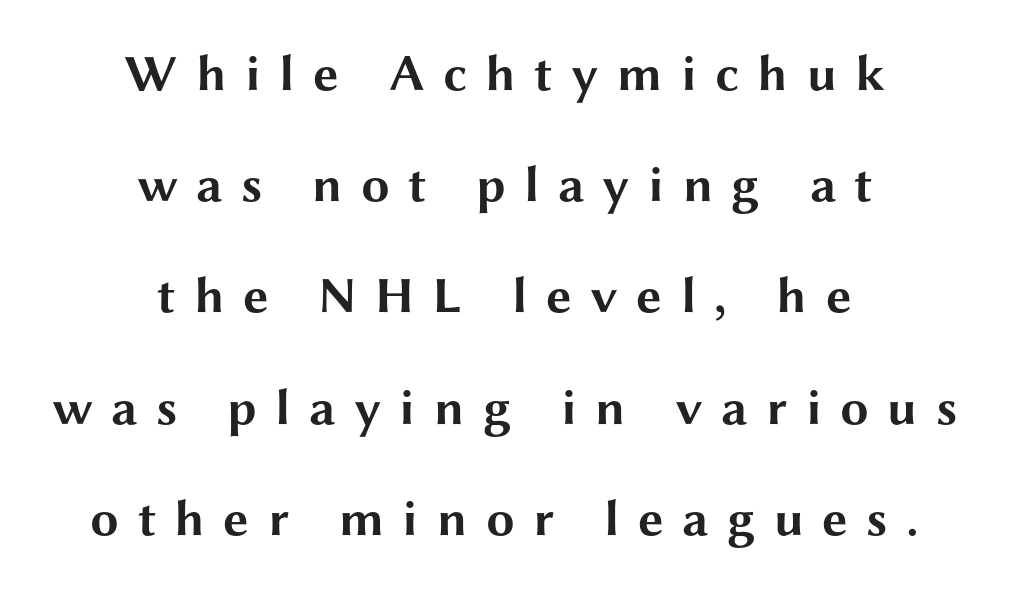
{"serif": "no", "italic": "no", "bold": "yes", "weight": "bold", "width": "wide", "stroke_contrast": "medium", "x_height": "medium", "monospaced": "no", "underline": "no", "align": "center", "line_spacing": "loose", "line_spacing_ratio": 2.18, "letter_spacing": "wide", "letter_spacing_em": 0.36, "glyph_px": 51}
